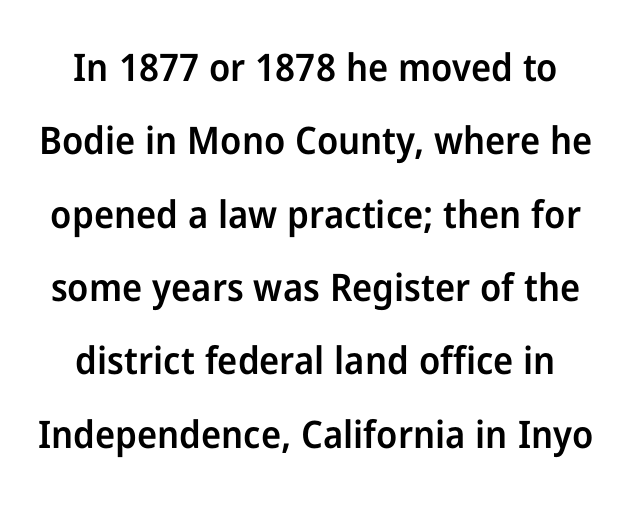
A bare baseline throughout the passage. The face used here is rendered with its standard letterfit. Posture: vertical. Spacing verdict: proportional, widths tailored to each character.
